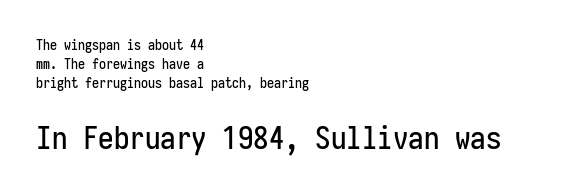
This is the regular roman posture of the typeface. In terms of letterspacing, this is plain default setting. Examine the stroke ends and you'll find no serifs. These two chunks differ in scale, with the bottom chunk taking the larger measure. Vertical spacing — default.
